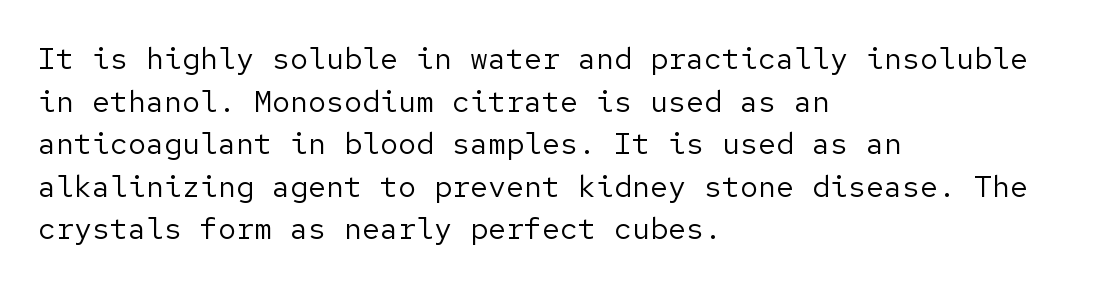
Is this a heavy cut? Hardly; it is regular or lighter. Serifs: no, the terminals of the letterforms are clean. Descenders are the only things crossing below the line. The tracking reads as untouched default to a designer's eye.
